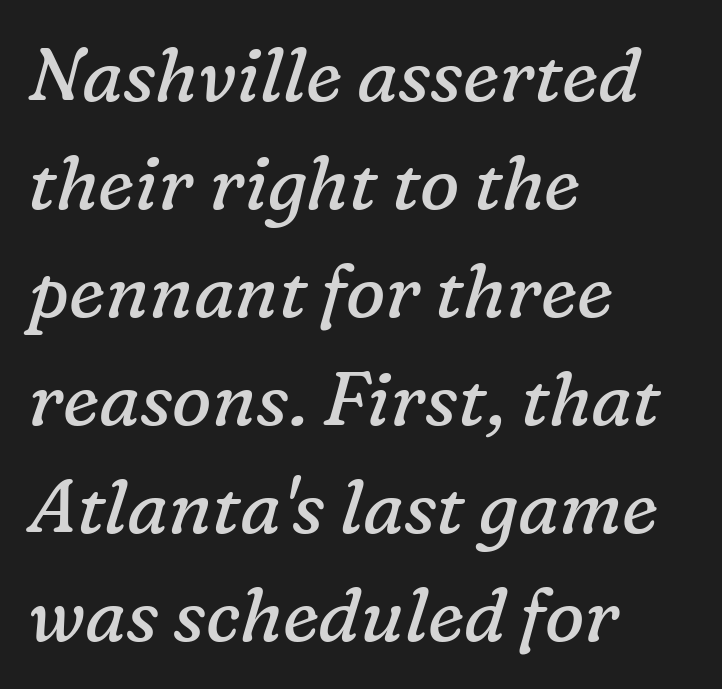
Q: Is the text bold? A: No.
Q: Is the text italic (slanted)? A: Yes, it leans right by about 16 degrees.
Q: Is the typeface a serif or a sans-serif typeface? A: Serif.
Q: Is the text underlined? A: No.
Q: How is the paragraph aligned? A: Left-aligned.
Q: Is the spacing between letters normal or unusually wide? A: Normal.
Q: Is the spacing between lines tight, normal or loose? A: Normal.
Q: Width (condensed, normal, or wide)? A: Normal.
Q: Stroke contrast? A: Low.
Q: x-height? A: Medium.
Q: Monospaced? A: No.
